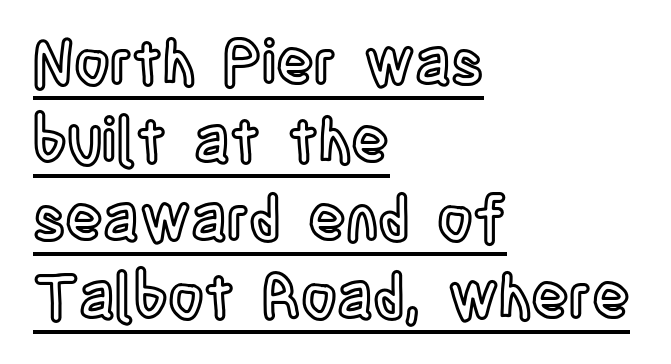
{"italic": "no", "width": "condensed", "x_height": "large", "monospaced": "no", "underline": "yes", "align": "left", "line_spacing": "normal", "line_spacing_ratio": 1.26, "letter_spacing": "normal", "letter_spacing_em": 0.0, "glyph_px": 62}
